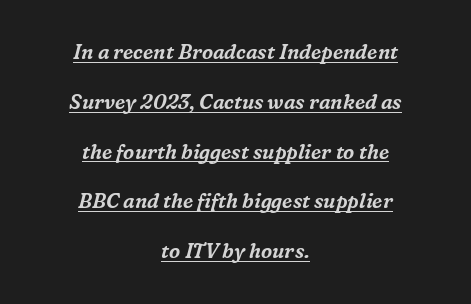
Q: Is the text italic (slanted)? A: Yes, it leans right by about 16 degrees.
Q: Is the text underlined? A: Yes.
Q: How is the paragraph aligned? A: Centered.
Q: Is the spacing between letters normal or unusually wide? A: Normal.
Q: Is the spacing between lines tight, normal or loose? A: Loose.
